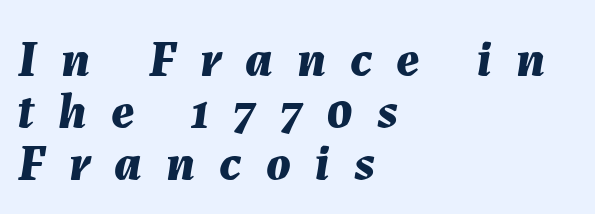
{"italic": "yes", "lean": "right", "slant_degrees": 7, "bold": "yes", "weight": "bold", "width": "normal", "stroke_contrast": "medium", "x_height": "medium", "monospaced": "no", "underline": "no", "align": "left", "line_spacing": "tight", "line_spacing_ratio": 1.02, "letter_spacing": "wide", "letter_spacing_em": 0.47, "glyph_px": 51}
